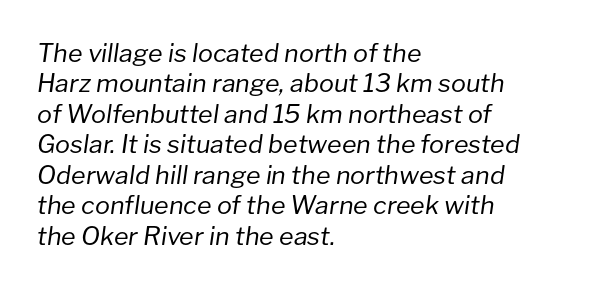
{"italic": "yes", "lean": "right", "slant_degrees": 8, "bold": "no", "underline": "no", "align": "left", "line_spacing_ratio": 1.22, "letter_spacing": "normal", "letter_spacing_em": 0.0, "glyph_px": 25}
